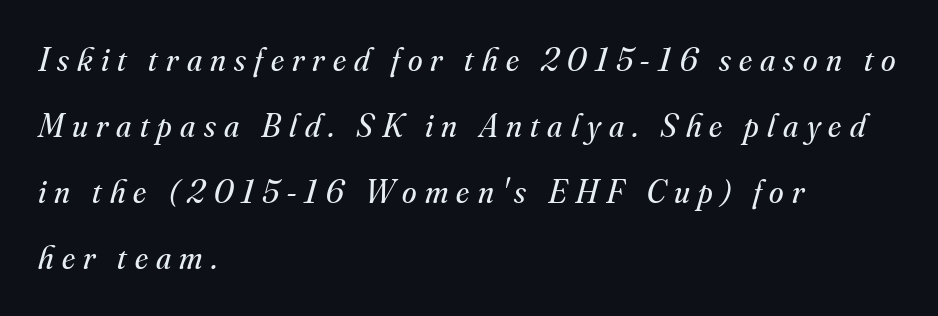
The image shows 33 px regular-weight serif type, italic (leaning right); set left-aligned, loose line spacing (2.0x), unusually wide letter spacing (+0.25 em), not underlined; medium stroke contrast and a small x-height.
